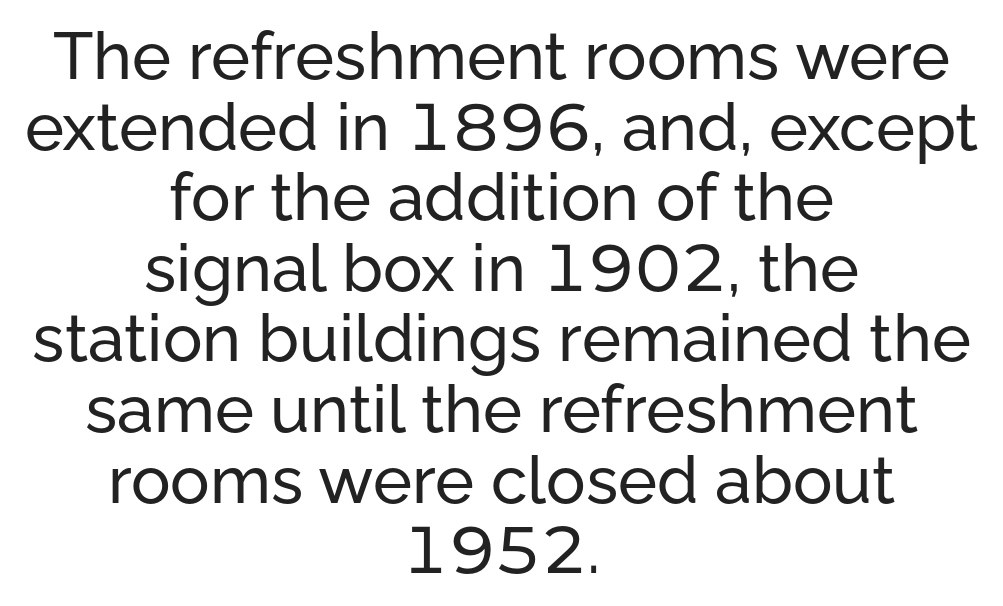
Underline: absent. If you drew a line through each stem, it would be perfectly vertical. Honestly, the letter spacing is just normal — you wouldn't notice it. Is this a fixed-width face? No — the glyphs have proportional, varying widths.
